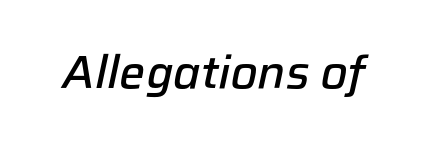
The image shows 46 px semibold type, italic (leaning right); set normal letter spacing, not underlined; low stroke contrast and a medium x-height.
